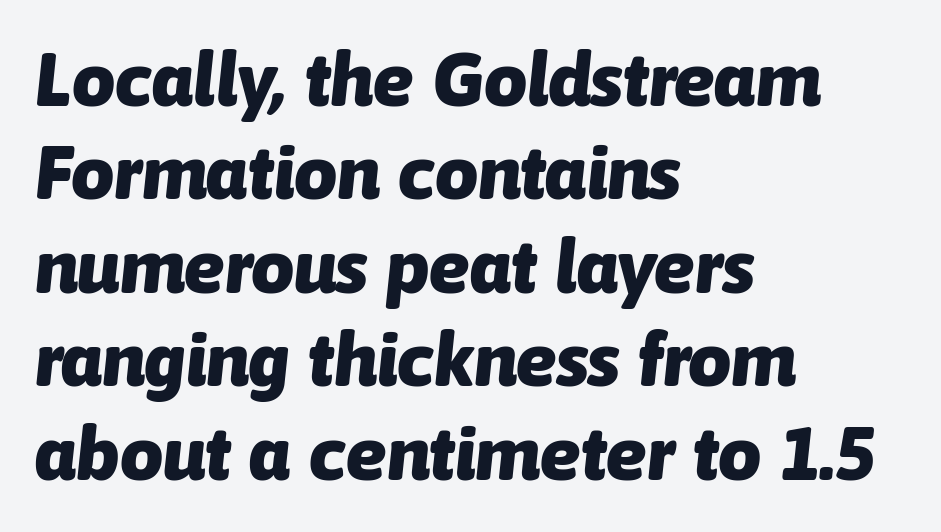
The image shows 76 px heavy type, italic (leaning right); set left-aligned, line spacing 1.23x, normal letter spacing, not underlined; low stroke contrast and a medium x-height.
